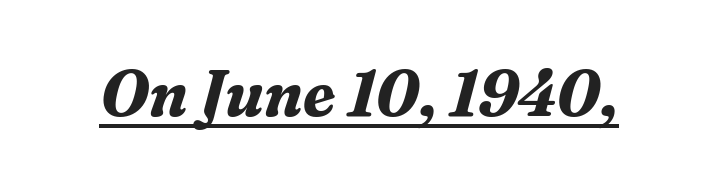
{"serif": "yes", "italic": "yes", "lean": "right", "slant_degrees": 16, "bold": "yes", "weight": "bold", "width": "normal", "stroke_contrast": "medium", "x_height": "medium", "monospaced": "no", "underline": "yes", "letter_spacing": "normal", "letter_spacing_em": 0.0, "glyph_px": 65}
